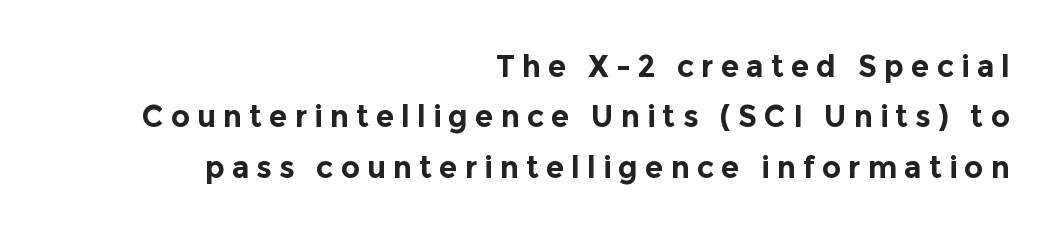
The passage shown has open, widely tracked lettering throughout. Regarding leading, the lines here are spaced in the standard way. The font is running at its bold setting. Looks like regular typesetting: each glyph gets only the width it needs. Letterform terminals end flat and unadorned throughout the passage.
